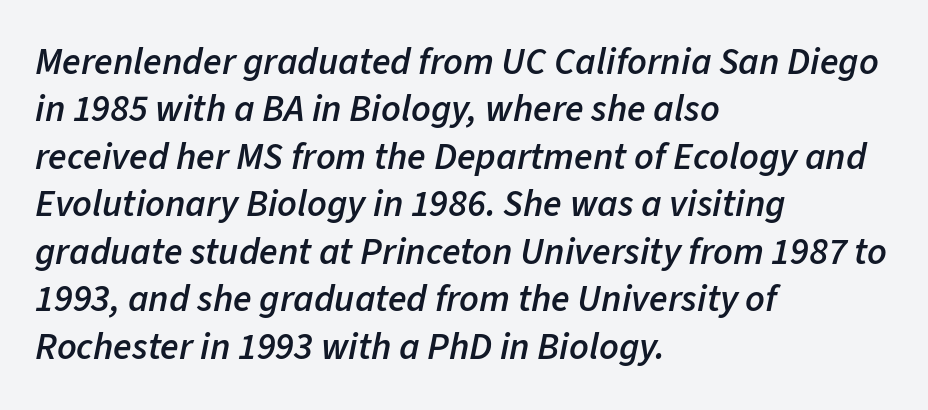
Q: Is the text bold? A: Semi-bold.
Q: Is the text italic (slanted)? A: Yes, it leans right by about 11 degrees.
Q: Is the text underlined? A: No.
Q: How is the paragraph aligned? A: Left-aligned.
Q: Is the spacing between letters normal or unusually wide? A: Normal.
Q: Is the spacing between lines tight, normal or loose? A: Normal.
Q: Width (condensed, normal, or wide)? A: Normal.
Q: Stroke contrast? A: Low.
Q: x-height? A: Medium.
Q: Monospaced? A: No.
